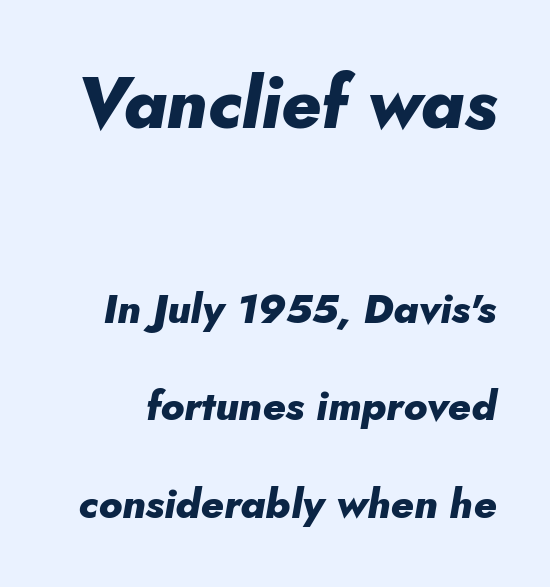
The image shows 71 px heavy type, italic (leaning right); set loose line spacing (2.38x), normal letter spacing, not underlined; the first (top) block is 1.73x larger; low stroke contrast and a small x-height.
